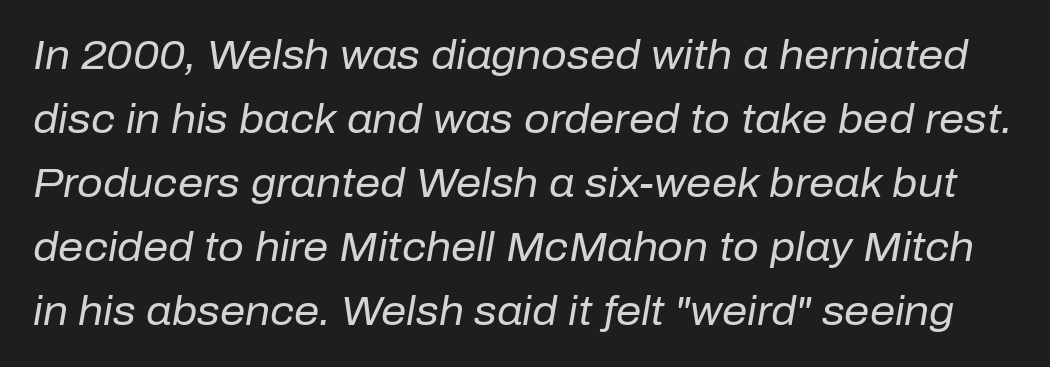
{"italic": "yes", "lean": "right", "slant_degrees": 10, "bold": "no", "weight": "regular", "width": "normal", "stroke_contrast": "low", "x_height": "medium", "monospaced": "no", "underline": "no", "line_spacing": "normal", "line_spacing_ratio": 1.6, "letter_spacing": "normal", "letter_spacing_em": 0.0, "glyph_px": 40}
